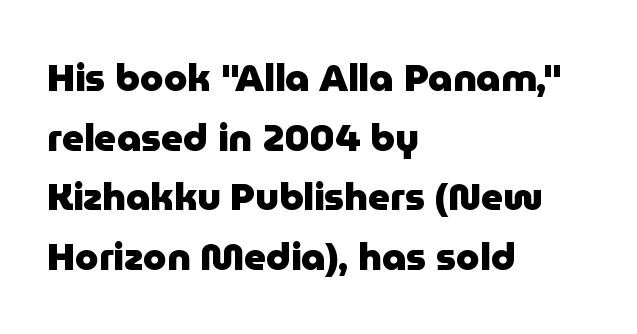
Italic: no, the glyphs are upright roman. Alignment: flush left. No extra tracking has been applied to these lines. Character widths vary here, with narrow letters taking less room than wide ones.
